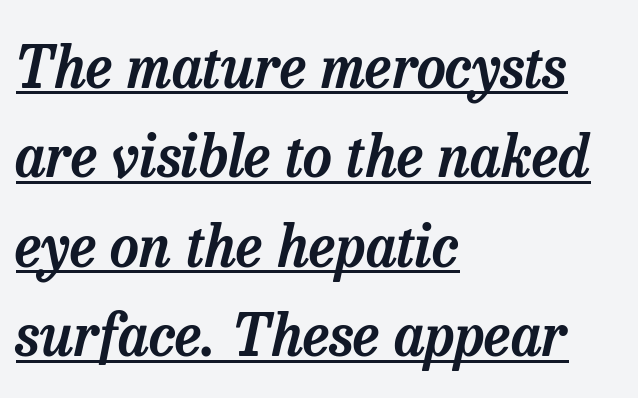
The letters carry serifs — small finishing strokes at the ends of their stems. Visually the block forms a straight wall on the left and a jagged coastline on the right. Would a proofreader flag this as italicized? Yes. A typographer would call this underscored text.
